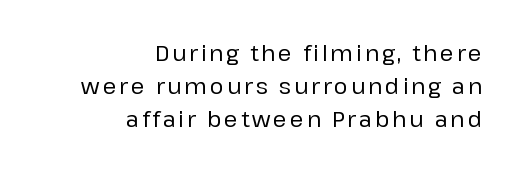
The image shows 21 px text type, upright; set right-aligned, normal line spacing (1.58x), not underlined.
